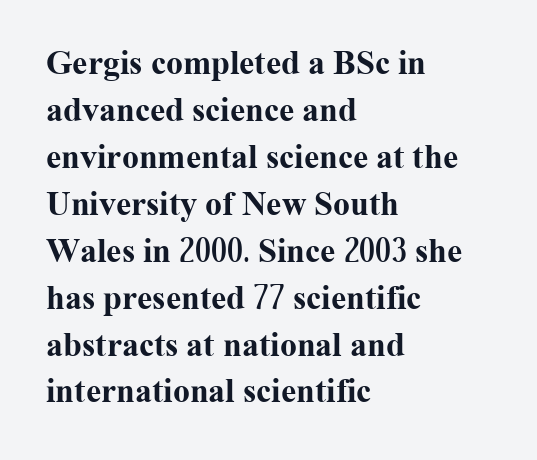
{"serif": "yes", "italic": "no", "bold": "yes", "weight": "bold", "width": "normal", "stroke_contrast": "medium", "x_height": "medium", "monospaced": "no", "underline": "no", "align": "left", "line_spacing": "normal", "line_spacing_ratio": 1.38, "letter_spacing": "normal", "letter_spacing_em": 0.0, "glyph_px": 34}
